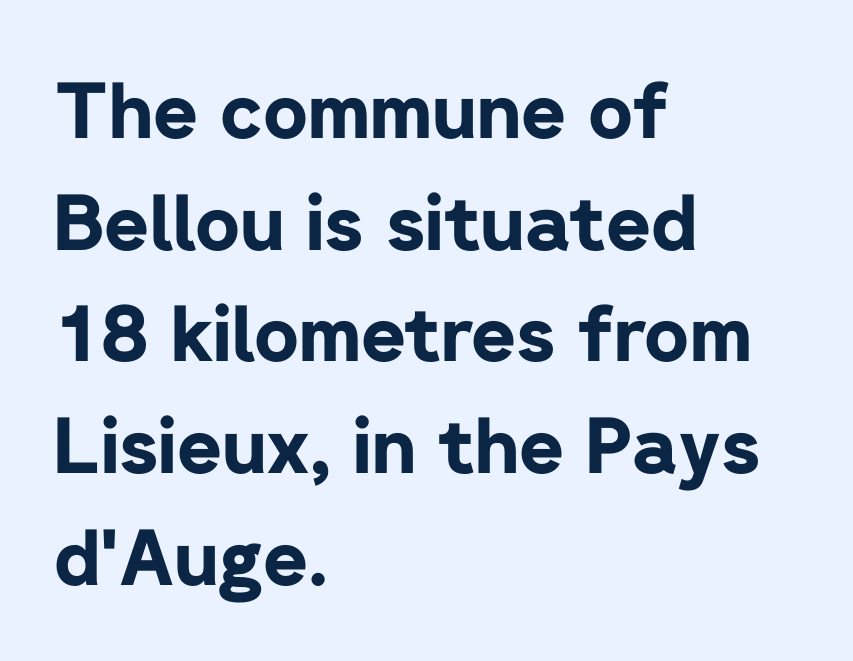
The rendering uses natural spacing where letterforms have individual widths. Any mark beneath the type? The region is blank. The rendering uses a moderate line-height, typical for paragraphs. Does the type have serifs? No, each stem ends abruptly. Tall strokes in this sample are plumb rather than angled.
